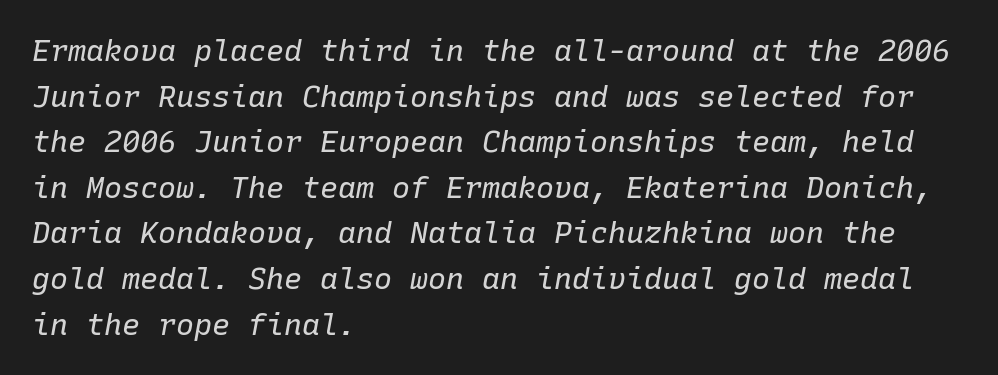
The image shows 30 px regular-weight type, italic (leaning right), monospaced; set left-aligned, normal line spacing (1.52x), normal letter spacing, not underlined; low stroke contrast and a medium x-height.
